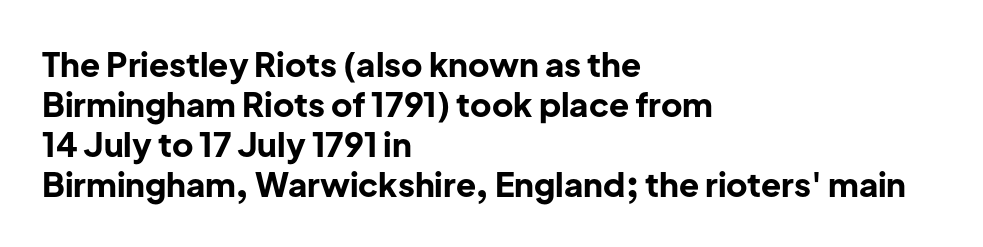
Q: Is the text bold? A: Yes.
Q: Is the text italic (slanted)? A: No, it is upright.
Q: Is the typeface a serif or a sans-serif typeface? A: Sans-serif.
Q: Is the text underlined? A: No.
Q: How is the paragraph aligned? A: Left-aligned.
Q: Is the spacing between letters normal or unusually wide? A: Normal.
Q: Width (condensed, normal, or wide)? A: Normal.
Q: Stroke contrast? A: Low.
Q: x-height? A: Medium.
Q: Monospaced? A: No.
